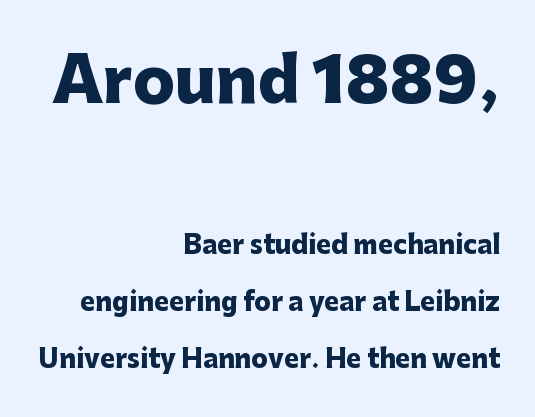
{"serif": "no", "italic": "no", "bold": "yes", "weight": "heavy", "width": "normal", "stroke_contrast": "low", "x_height": "medium", "monospaced": "no", "underline": "no", "align": "right", "line_spacing": "loose", "line_spacing_ratio": 2.28, "letter_spacing": "normal", "letter_spacing_em": 0.0, "larger_block": "first", "size_ratio": 2.48, "glyph_px": 62}
